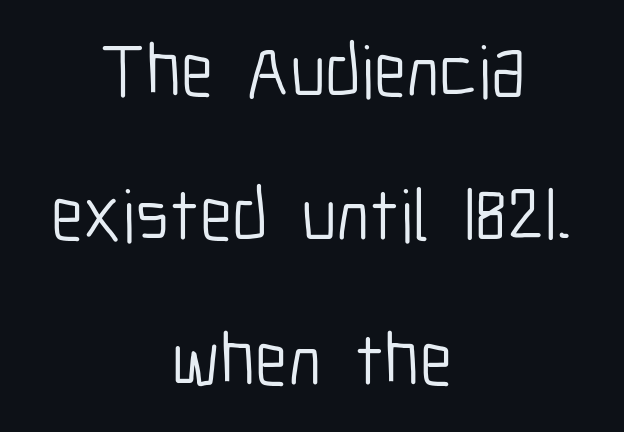
Lines of text with bare space underneath. Each stroke keeps to a modest, everyday thickness or less. Reading down the column, the eye jumps a long way to each next line. Ascenders rise straight up at ninety degrees. The passage shown has conventional tracking throughout. Here the designer chose a conventional face with non-uniform glyph widths.
